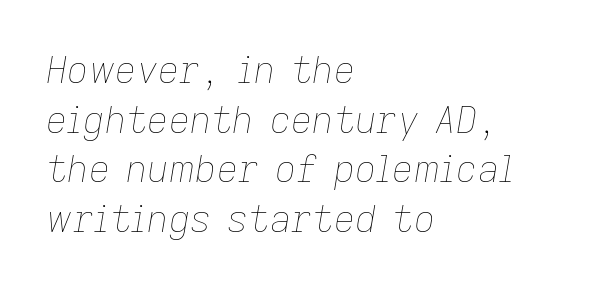
The image shows 37 px thin type, italic (leaning right); set left-aligned, normal line spacing (1.34x), normal letter spacing, not underlined; low stroke contrast and a medium x-height.
